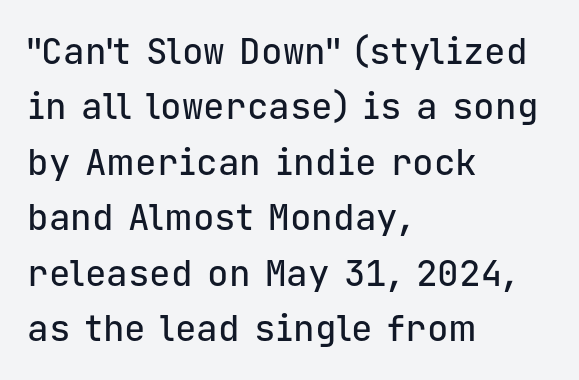
{"serif": "no", "italic": "no", "width": "normal", "stroke_contrast": "low", "x_height": "medium", "monospaced": "yes", "underline": "no", "align": "left", "line_spacing": "normal", "line_spacing_ratio": 1.54, "letter_spacing": "normal", "letter_spacing_em": 0.0, "glyph_px": 36}
